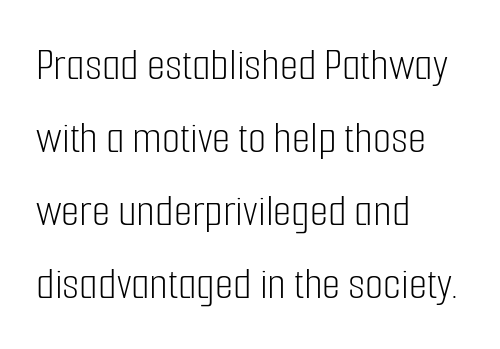
Q: Is the text bold? A: No.
Q: Is the text italic (slanted)? A: No, it is upright.
Q: Is the typeface a serif or a sans-serif typeface? A: Sans-serif.
Q: Is the text underlined? A: No.
Q: How is the paragraph aligned? A: Left-aligned.
Q: Is the spacing between letters normal or unusually wide? A: Normal.
Q: Is the spacing between lines tight, normal or loose? A: Normal.
Q: Width (condensed, normal, or wide)? A: Condensed.
Q: Stroke contrast? A: Low.
Q: x-height? A: Medium.
Q: Monospaced? A: No.
